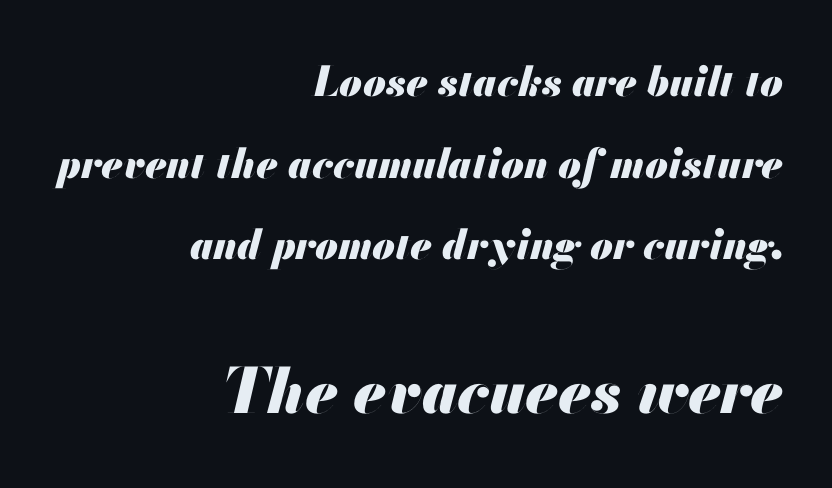
Q: Is the text bold? A: Yes.
Q: Is the text italic (slanted)? A: Yes, it leans right by about 13 degrees.
Q: Is the text underlined? A: No.
Q: How is the paragraph aligned? A: Right-aligned.
Q: Is the spacing between letters normal or unusually wide? A: Normal.
Q: Is the spacing between lines tight, normal or loose? A: Loose.
Q: Which block of text is set in a larger size, the first (top) or the second (bottom)? A: The second (bottom) one.
Q: Width (condensed, normal, or wide)? A: Normal.
Q: Stroke contrast? A: Medium.
Q: x-height? A: Small.
Q: Monospaced? A: No.
